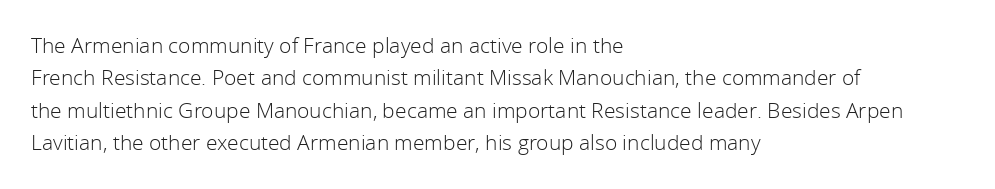
Q: Is the text bold? A: No.
Q: Is the text italic (slanted)? A: No, it is upright.
Q: Is the text underlined? A: No.
Q: How is the paragraph aligned? A: Left-aligned.
Q: Is the spacing between letters normal or unusually wide? A: Normal.
Q: Is the spacing between lines tight, normal or loose? A: Normal.
